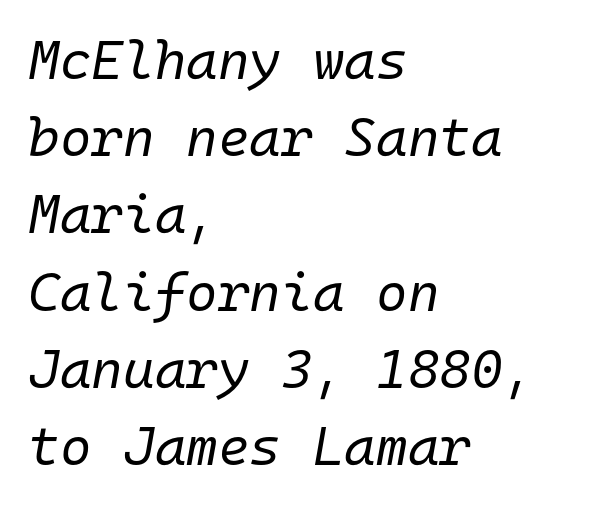
Q: Is the text bold? A: No.
Q: Is the text italic (slanted)? A: Yes, it leans right by about 10 degrees.
Q: Is the text underlined? A: No.
Q: How is the paragraph aligned? A: Left-aligned.
Q: Is the spacing between letters normal or unusually wide? A: Normal.
Q: Is the spacing between lines tight, normal or loose? A: Normal.
Q: Width (condensed, normal, or wide)? A: Normal.
Q: Stroke contrast? A: Low.
Q: x-height? A: Medium.
Q: Monospaced? A: Yes.
